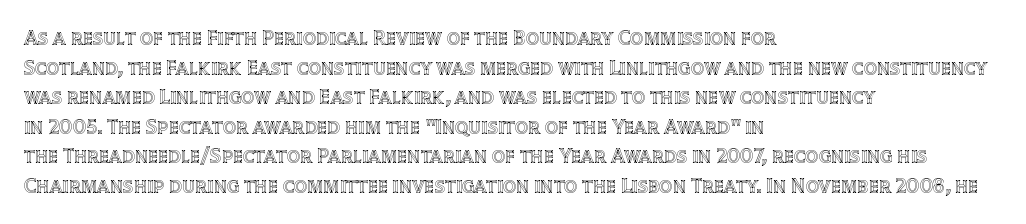
Caption: standard tracking, unaltered. Only glyphs here, with clear space below each row. The line-height multiplier appears to be the usual default. The typography opts for an upright posture over an oblique one. A student would call this left alignment; a typographer would say flush left, rag right.
